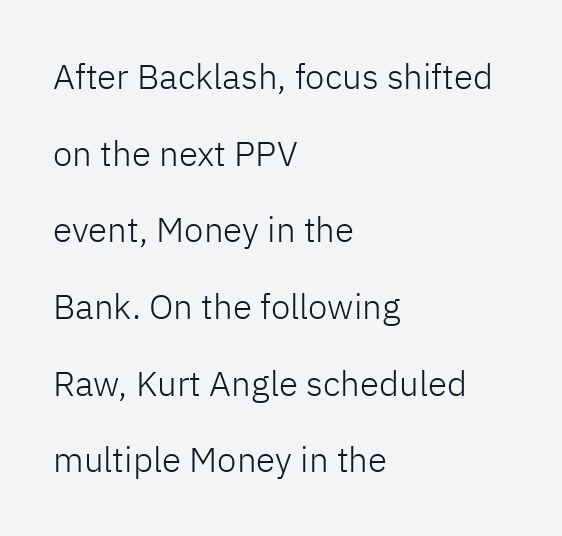
This reads as an unemphasized weight, regular at the heaviest. You could not count columns in this text — the font is proportionally spaced. The letters carry no serifs — their stems end cleanly without finishing strokes. The string is rendered with underlining switched off. Is the block centered? No — it sits flush against the left margin. Standard letterfit; no display-style spreading of the glyphs.
